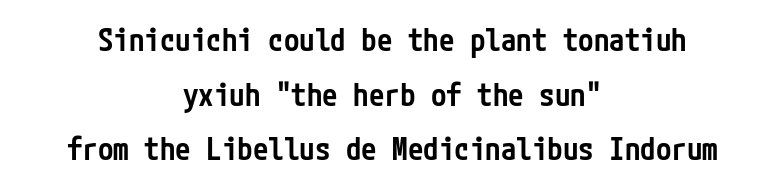
The image shows 31 px semibold, condensed sans-serif type, upright; set centered, line spacing 1.76x, normal letter spacing, not underlined; low stroke contrast and a medium x-height.
